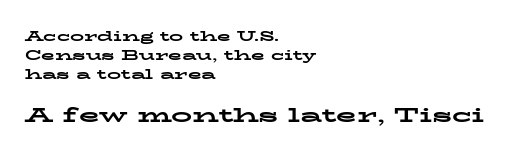
I'd describe the lettering as bold — thick and assertive. A bare baseline throughout the passage. Of the two passages, the one underneath uses the larger point size. This block has exactly the height ordinary leading produces. Inter-character spacing is left at the font's built-in metrics. Is the block centered? No — it sits flush against the left margin.
